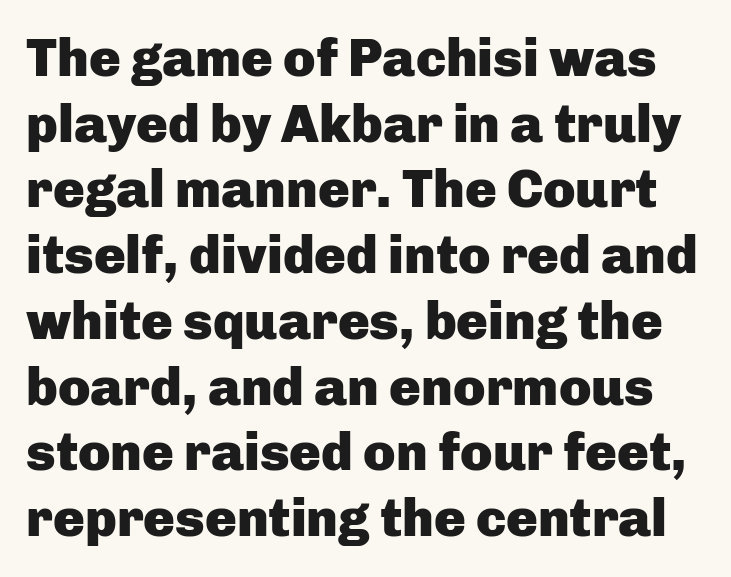
Q: Is the text bold? A: Yes.
Q: Is the text italic (slanted)? A: No, it is upright.
Q: Is the typeface a serif or a sans-serif typeface? A: Sans-serif.
Q: Is the text underlined? A: No.
Q: Is the spacing between letters normal or unusually wide? A: Normal.
Q: Width (condensed, normal, or wide)? A: Normal.
Q: Stroke contrast? A: Low.
Q: x-height? A: Medium.
Q: Monospaced? A: No.
